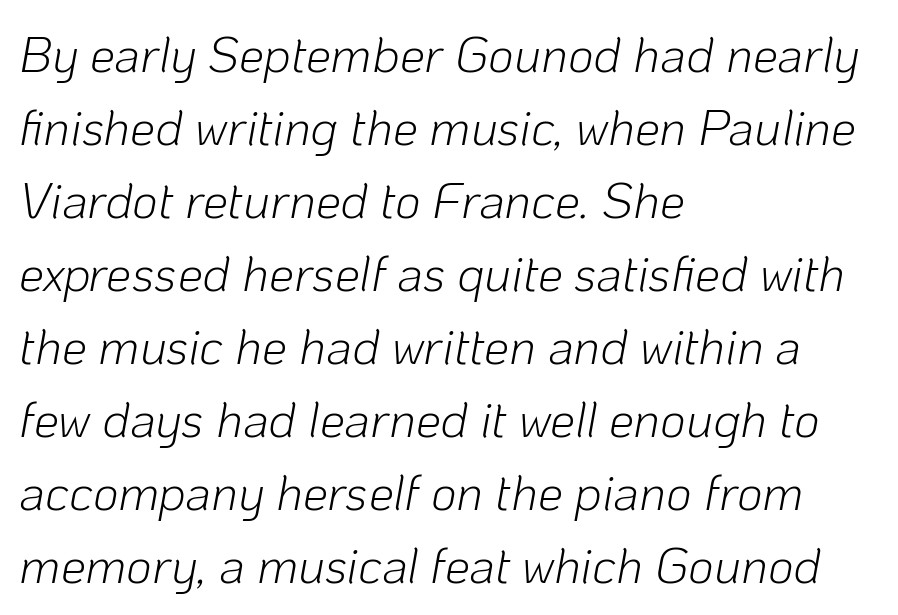
Does the lettering tilt? It does — this is italic. Teacher's note: observe the even left margin — that is flush-left alignment. These lines sit exactly where default settings would place them. The font sits on the lighter half of the weight spectrum, regular included. The letters sit at their default tracking, neither squeezed nor spread.
